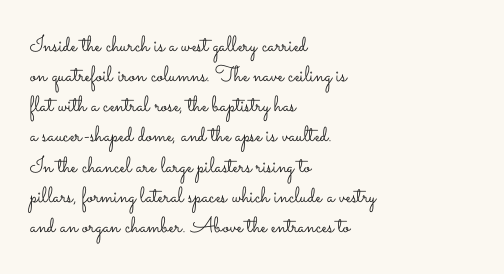
Q: Is the text bold? A: No.
Q: Is the text italic (slanted)? A: Yes.
Q: Is the text underlined? A: No.
Q: How is the paragraph aligned? A: Left-aligned.
Q: Is the spacing between letters normal or unusually wide? A: Normal.
Q: Is the spacing between lines tight, normal or loose? A: Normal.
